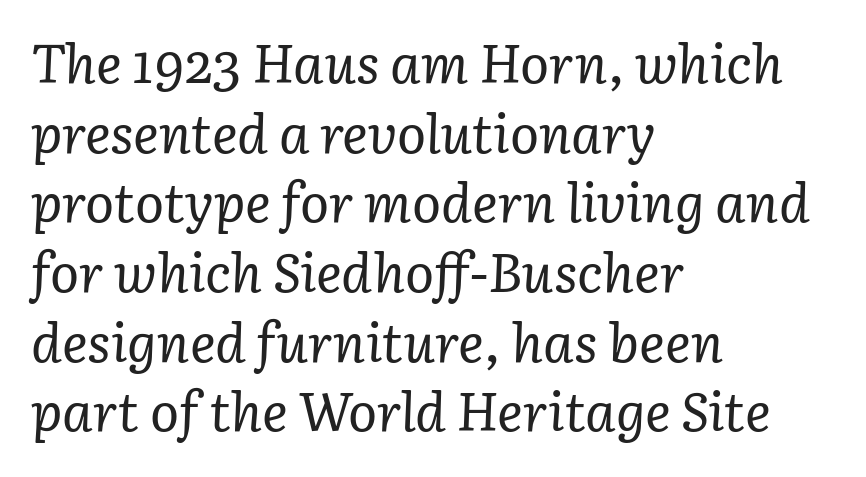
Q: Is the text bold? A: No.
Q: Is the text italic (slanted)? A: Yes, it leans right by about 3 degrees.
Q: Is the typeface a serif or a sans-serif typeface? A: Serif.
Q: Is the text underlined? A: No.
Q: How is the paragraph aligned? A: Left-aligned.
Q: Is the spacing between letters normal or unusually wide? A: Normal.
Q: Is the spacing between lines tight, normal or loose? A: Normal.
Q: Width (condensed, normal, or wide)? A: Normal.
Q: Stroke contrast? A: Low.
Q: x-height? A: Medium.
Q: Monospaced? A: No.
